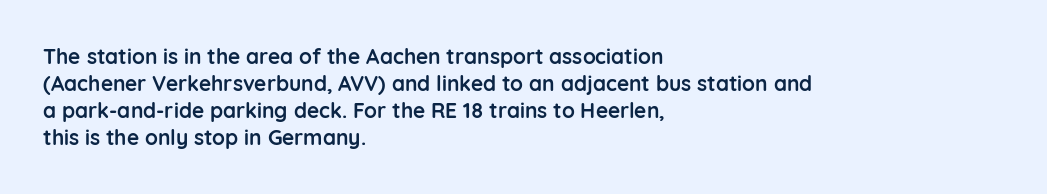
Q: Is the text bold? A: Yes.
Q: Is the text italic (slanted)? A: No, it is upright.
Q: Is the text underlined? A: No.
Q: How is the paragraph aligned? A: Left-aligned.
Q: Is the spacing between letters normal or unusually wide? A: Normal.
Q: Is the spacing between lines tight, normal or loose? A: Normal.
